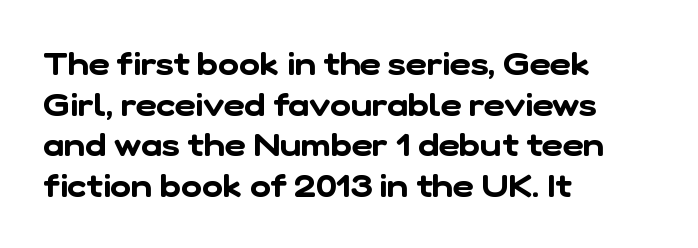
Descenders are the only things crossing below the line. A classic flush-left, rag-right setting is used for this passage. The rendering keeps characters at their native spacing. The typeface chosen for these lines omits serifs. The face used here is proportionally spaced, like ordinary book or web type.
